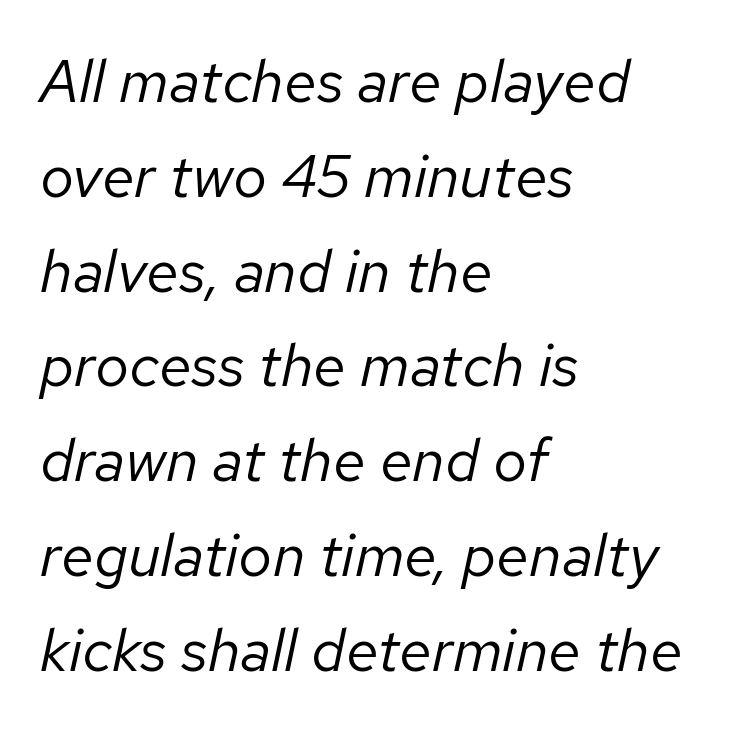
The image shows 60 px regular-weight type, italic (leaning right); set left-aligned, normal line spacing (1.58x), normal letter spacing, not underlined; low stroke contrast and a medium x-height.
